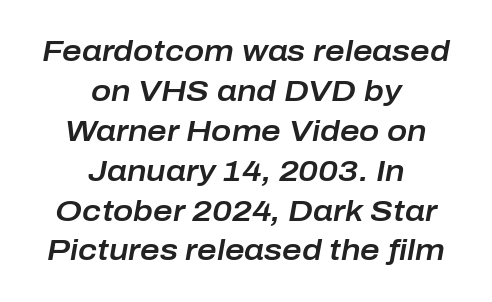
The image shows 30 px text type, italic (leaning right); set centered, normal line spacing (1.33x), normal letter spacing, not underlined; low stroke contrast and a medium x-height.
